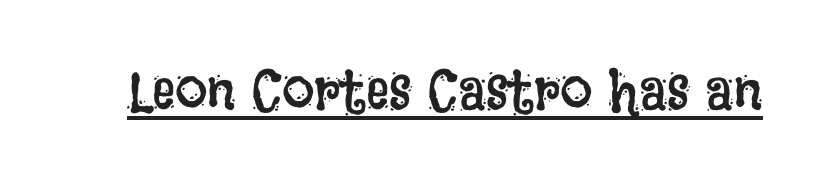
The image shows 58 px regular-weight, condensed type, upright; set normal letter spacing, underlined; low stroke contrast and a large x-height.
